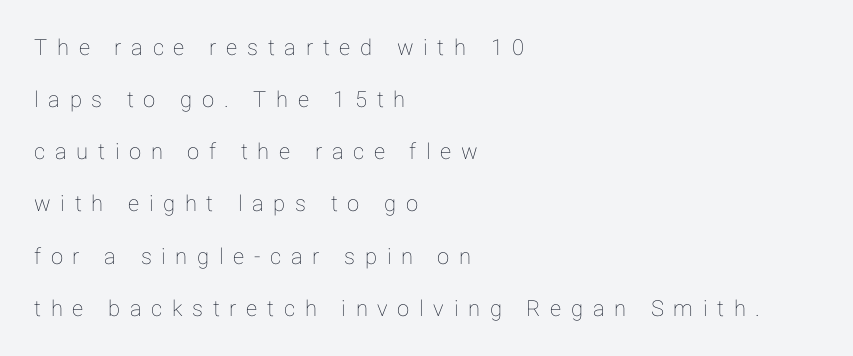
The image shows 22 px text type, upright; set left-aligned, loose line spacing (2.37x), unusually wide letter spacing (+0.44 em), not underlined.
